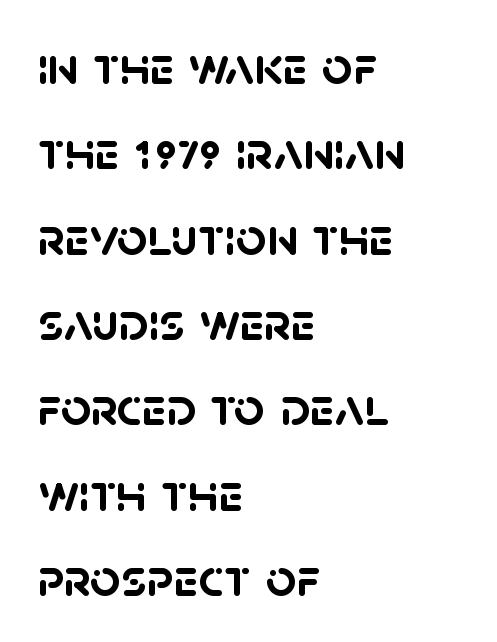
Honestly, the row spacing looks completely unremarkable. Typesetter's note: full bold, strokes at maximum text heaviness. Check where the strokes stop: nothing finishes them off — pure sans. The paragraph shown leans on its left margin. Caption: standard tracking, unaltered. Check under the words: just untouched page.
